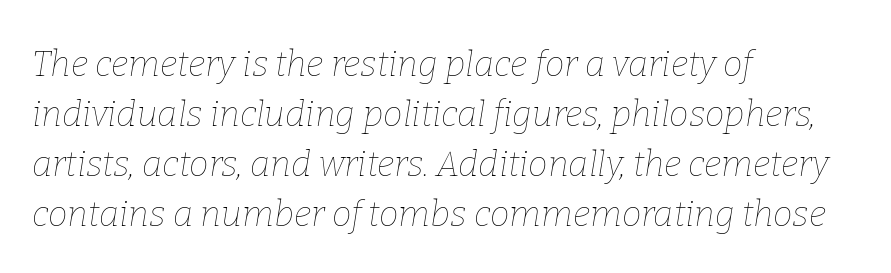
Q: Is the text bold? A: No.
Q: Is the text italic (slanted)? A: Yes, it leans right by about 9 degrees.
Q: Is the text underlined? A: No.
Q: How is the paragraph aligned? A: Left-aligned.
Q: Is the spacing between letters normal or unusually wide? A: Normal.
Q: Is the spacing between lines tight, normal or loose? A: Normal.
Q: Width (condensed, normal, or wide)? A: Normal.
Q: Stroke contrast? A: Low.
Q: x-height? A: Medium.
Q: Monospaced? A: No.
